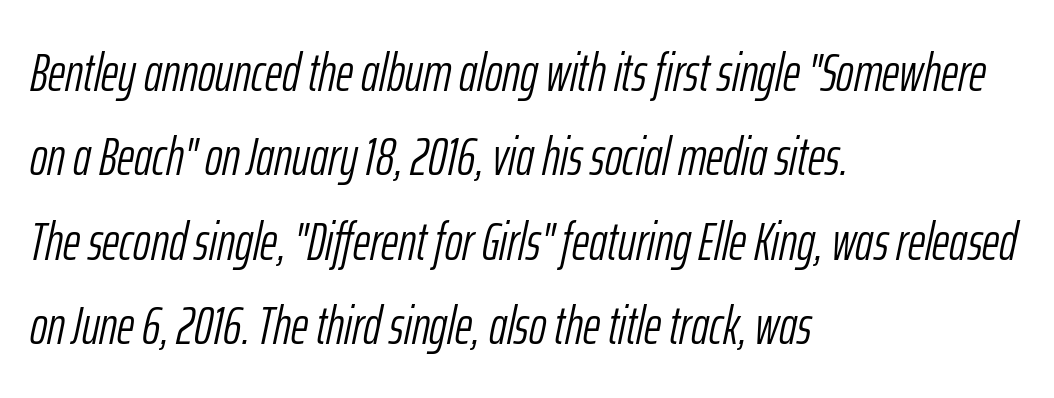
The image shows 53 px light, condensed type, italic (leaning right); set left-aligned, normal line spacing (1.59x), normal letter spacing, not underlined; low stroke contrast and a medium x-height.
